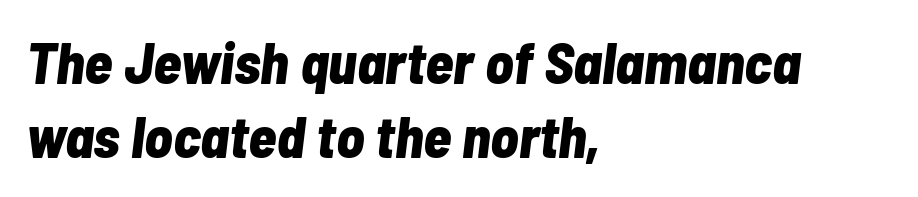
Q: Is the text bold? A: Yes.
Q: Is the text italic (slanted)? A: Yes, it leans right by about 7 degrees.
Q: Is the text underlined? A: No.
Q: How is the paragraph aligned? A: Left-aligned.
Q: Is the spacing between letters normal or unusually wide? A: Normal.
Q: Is the spacing between lines tight, normal or loose? A: Normal.
Q: Width (condensed, normal, or wide)? A: Condensed.
Q: Stroke contrast? A: Low.
Q: x-height? A: Medium.
Q: Monospaced? A: No.
